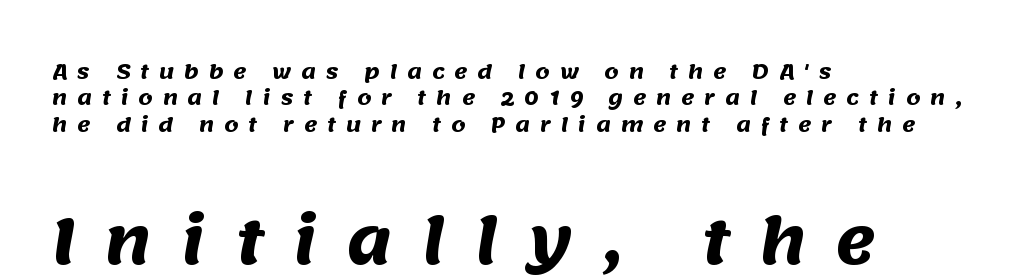
{"serif": "no", "bold": "yes", "weight": "heavy", "width": "normal", "stroke_contrast": "medium", "x_height": "large", "monospaced": "no", "underline": "no", "align": "left", "line_spacing": "normal", "line_spacing_ratio": 1.32, "letter_spacing": "wide", "letter_spacing_em": 0.49, "larger_block": "second", "size_ratio": 3.05, "glyph_px": 61}
